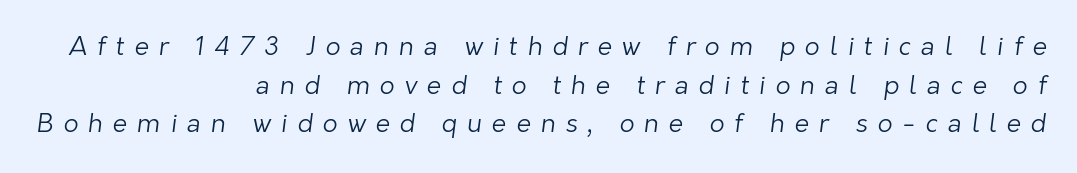
Line endings align vertically; line beginnings do not. The lines sit at an ordinary, default distance from one another. These glyphs show unthickened strokes, regular width or finer. Has an underline been added? It has not. Letter spacing: wide.
